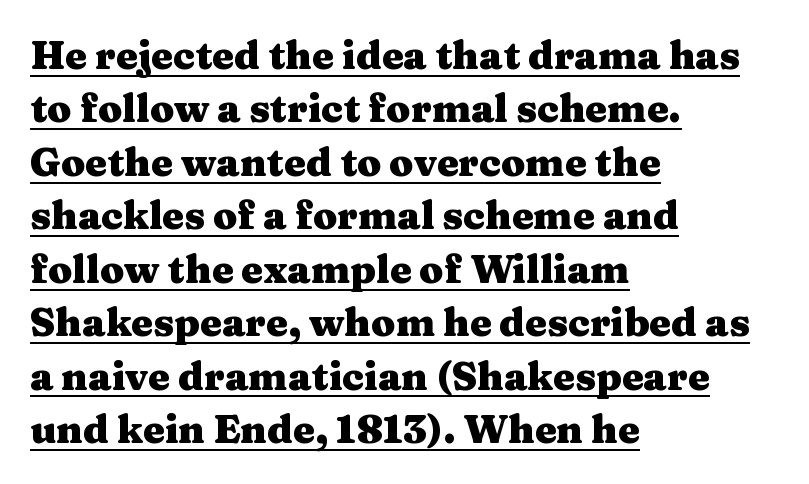
{"serif": "yes", "italic": "no", "bold": "yes", "weight": "heavy", "width": "wide", "stroke_contrast": "medium", "x_height": "medium", "monospaced": "no", "underline": "yes", "align": "left", "line_spacing": "normal", "line_spacing_ratio": 1.37, "letter_spacing": "normal", "letter_spacing_em": 0.0, "glyph_px": 39}
